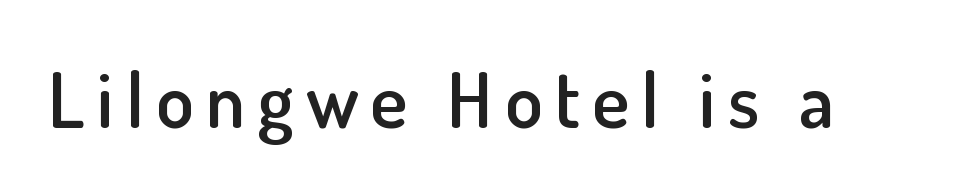
The image shows 77 px semibold sans-serif type, upright; set not underlined; low stroke contrast and a small x-height.
